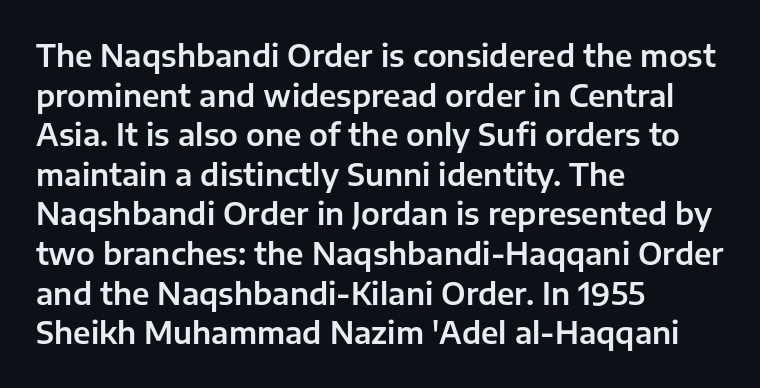
The image shows 30 px sans-serif type, upright; set left-aligned, normal line spacing (1.32x), normal letter spacing, not underlined; low stroke contrast and a medium x-height.
